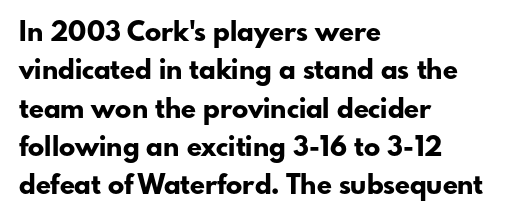
The image shows 27 px bold type, upright; set left-aligned, normal line spacing (1.42x), normal letter spacing, not underlined.
